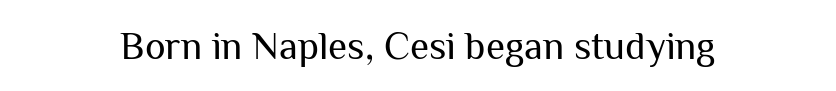
Q: Is the text bold? A: No.
Q: Is the text italic (slanted)? A: No, it is upright.
Q: Is the typeface a serif or a sans-serif typeface? A: Sans-serif.
Q: Is the text underlined? A: No.
Q: Is the spacing between letters normal or unusually wide? A: Normal.
Q: Width (condensed, normal, or wide)? A: Normal.
Q: Stroke contrast? A: Medium.
Q: x-height? A: Medium.
Q: Monospaced? A: No.
